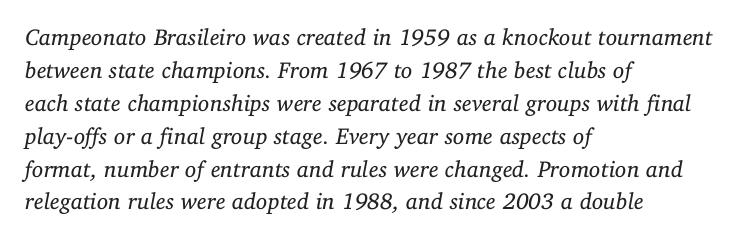
{"italic": "yes", "lean": "right", "slant_degrees": 11, "bold": "no", "underline": "no", "align": "left", "line_spacing": "normal", "line_spacing_ratio": 1.43, "letter_spacing": "normal", "letter_spacing_em": 0.0, "glyph_px": 23}
